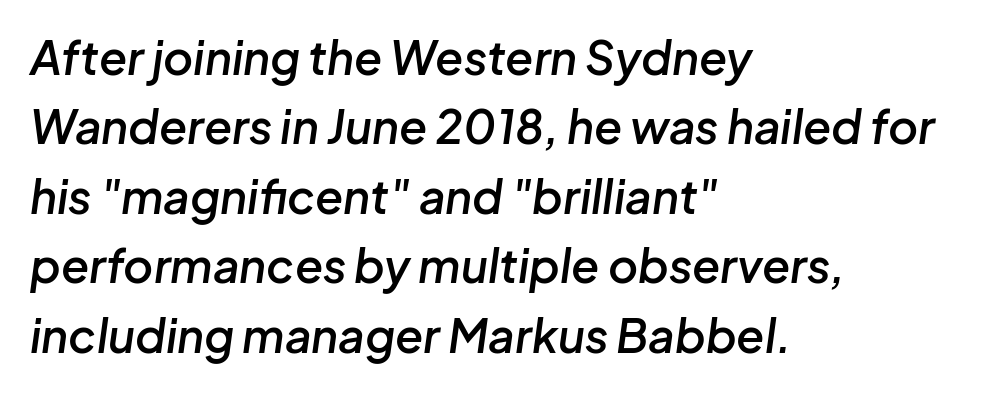
Compared with typical body copy, the letter spacing here is the same. Plain, unruled lines of type. Compared with typical paragraphs, the rows here are spaced about the same. The passage shown is semibold, sitting just below true bold. Horizontally, the lines are justified to the leading edge only.
